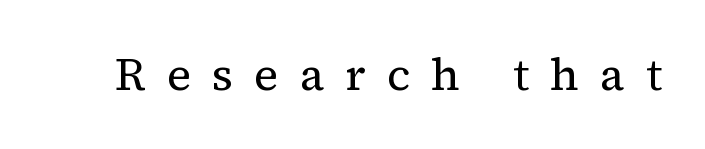
Q: Is the text bold? A: No.
Q: Is the text italic (slanted)? A: No, it is upright.
Q: Is the typeface a serif or a sans-serif typeface? A: Serif.
Q: Is the text underlined? A: No.
Q: Is the spacing between letters normal or unusually wide? A: Unusually wide.
Q: Width (condensed, normal, or wide)? A: Normal.
Q: Stroke contrast? A: Medium.
Q: x-height? A: Medium.
Q: Monospaced? A: No.
